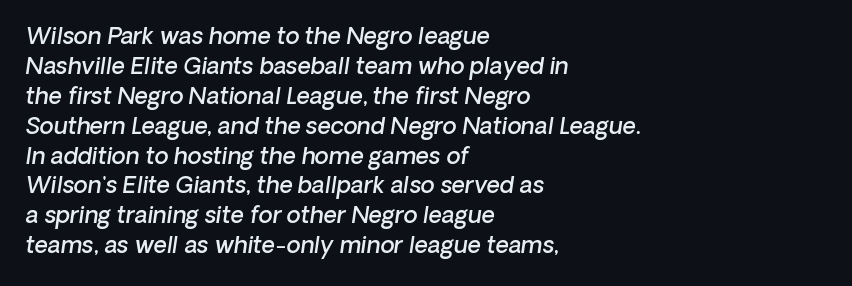
Q: Is the text bold? A: Semi-bold.
Q: Is the text underlined? A: No.
Q: How is the paragraph aligned? A: Left-aligned.
Q: Is the spacing between letters normal or unusually wide? A: Normal.
Q: Is the spacing between lines tight, normal or loose? A: Normal.
